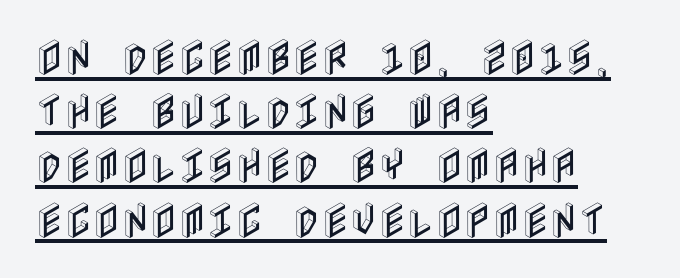
The image shows 39 px condensed type, upright; set left-aligned, normal line spacing (1.39x), normal letter spacing, underlined; a large x-height.
